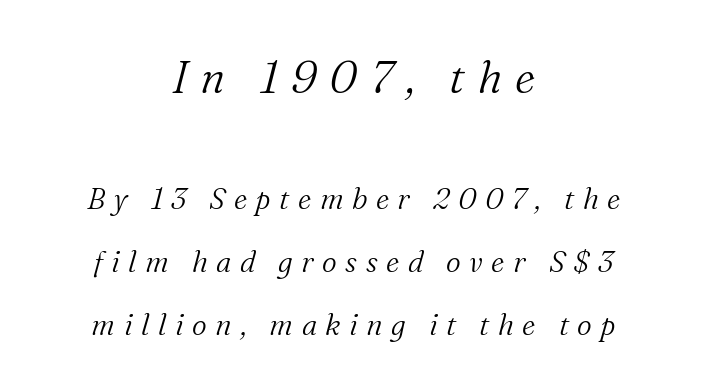
{"serif": "yes", "italic": "yes", "lean": "right", "slant_degrees": 16, "bold": "no", "weight": "light", "width": "normal", "stroke_contrast": "medium", "x_height": "medium", "monospaced": "no", "underline": "no", "align": "center", "line_spacing": "loose", "line_spacing_ratio": 2.17, "letter_spacing": "wide", "letter_spacing_em": 0.29, "larger_block": "first", "size_ratio": 1.52, "glyph_px": 44}
